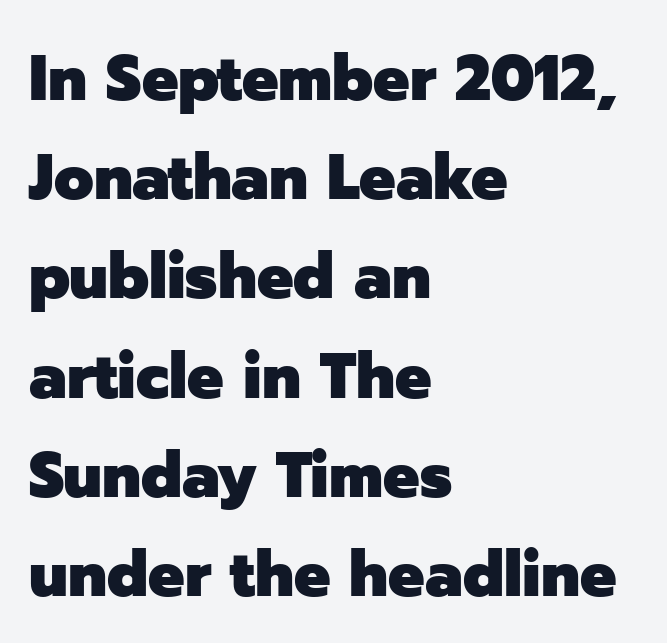
Look at the stroke-to-counter ratio: heavy, a bold. The paragraph shown leans on its left margin. The letters advance in unequal steps, a hallmark of proportional type. The text was rendered using a sans face with plain stroke endings. These lines keep a tight, regular rhythm from letter to letter. The space beneath each line is pristine and unruled.
